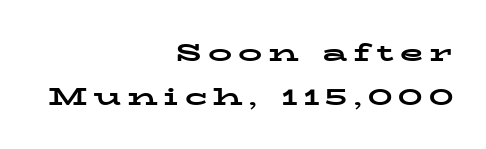
The specimen reads as upright at a glance. Casual observation: everything's shoved over to the right. Is the type bold? Yes — the strokes are clearly thick and heavy. Descenders hang freely into open space. The face used here is rendered with a markedly widened letterfit.
